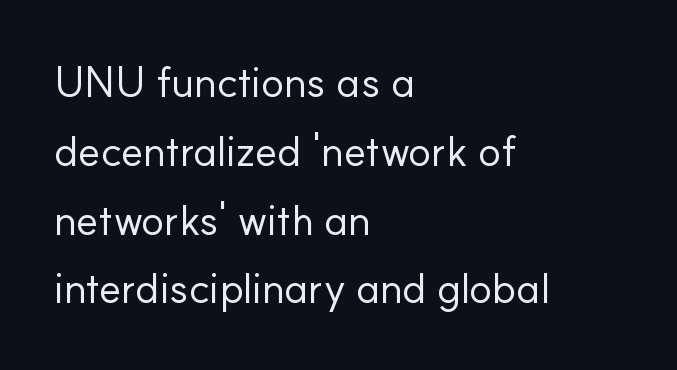
The image shows 43 px regular-weight sans-serif type, upright; set left-aligned, normal line spacing (1.6x), normal letter spacing, not underlined; low stroke contrast and a small x-height.
